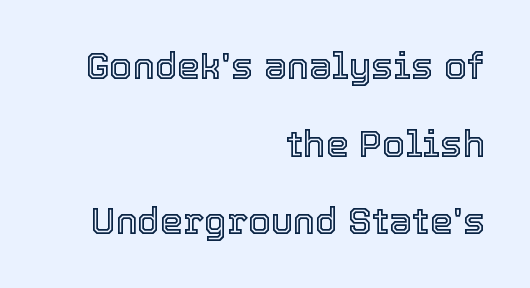
Q: Is the text italic (slanted)? A: No, it is upright.
Q: Is the text underlined? A: No.
Q: How is the paragraph aligned? A: Right-aligned.
Q: Is the spacing between letters normal or unusually wide? A: Normal.
Q: Is the spacing between lines tight, normal or loose? A: Loose.
Q: Width (condensed, normal, or wide)? A: Normal.
Q: x-height? A: Medium.
Q: Monospaced? A: No.
